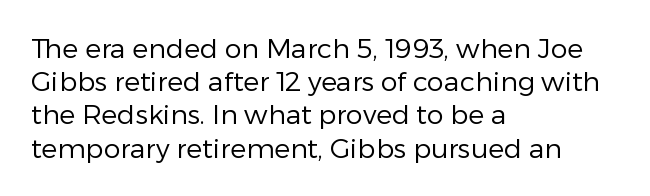
The image shows 27 px text type, upright; set left-aligned, line spacing 1.23x, normal letter spacing, not underlined.
